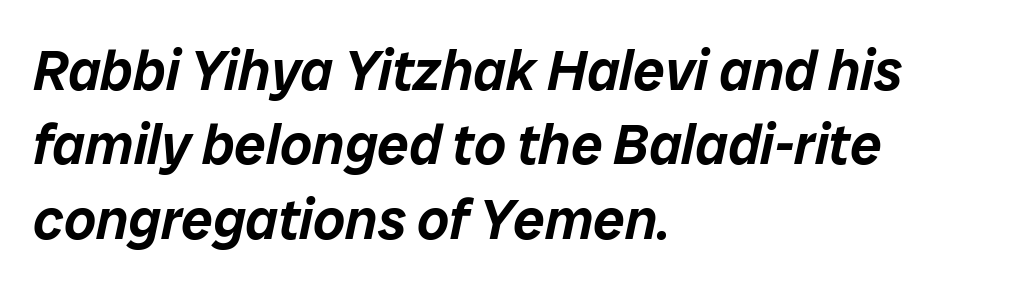
The image shows 56 px text type, italic (leaning right); set left-aligned, normal line spacing (1.33x), normal letter spacing, not underlined; low stroke contrast and a medium x-height.
